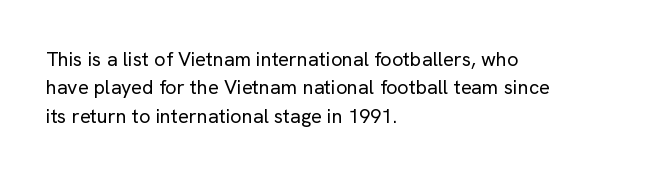
The image shows 20 px text type, upright; set left-aligned, normal line spacing (1.42x), normal letter spacing, not underlined.
